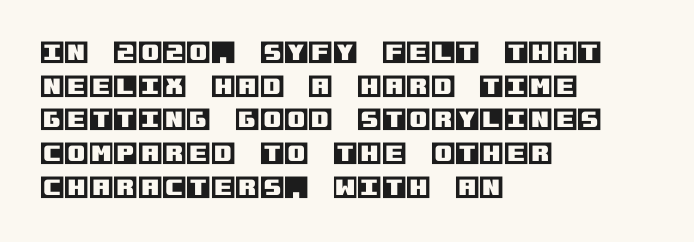
The image shows 25 px text type, upright; set left-aligned, normal line spacing (1.35x), normal letter spacing, not underlined.
